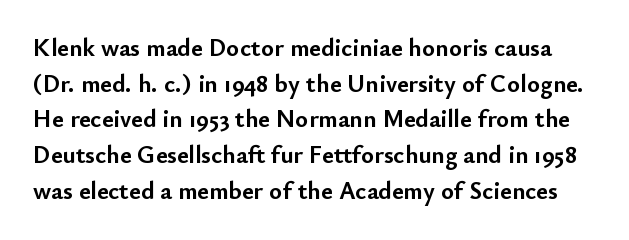
{"italic": "no", "bold": "yes", "underline": "no", "line_spacing": "normal", "line_spacing_ratio": 1.43, "letter_spacing": "normal", "letter_spacing_em": 0.0, "glyph_px": 25}
